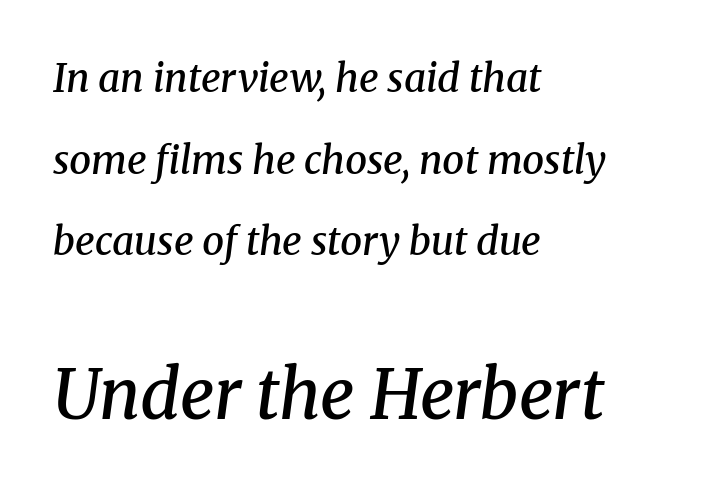
In terms of letterform style, serifs are clearly present. Airy leading. The typesetter chose a ragged-right arrangement here. Think of a printed novel: that variable character pitch is what you see here. Look at the glyph heights: the lower group is clearly the bigger setting.
